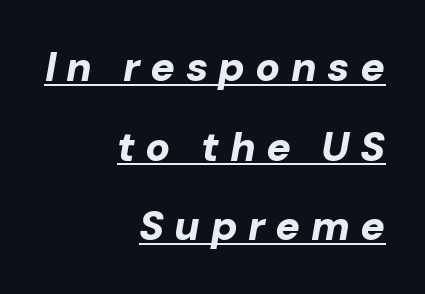
Q: Is the text bold? A: Yes.
Q: Is the text italic (slanted)? A: Yes, it leans right by about 10 degrees.
Q: Is the text underlined? A: Yes.
Q: How is the paragraph aligned? A: Right-aligned.
Q: Is the spacing between letters normal or unusually wide? A: Unusually wide.
Q: Is the spacing between lines tight, normal or loose? A: Loose.
Q: Width (condensed, normal, or wide)? A: Normal.
Q: Stroke contrast? A: Low.
Q: x-height? A: Medium.
Q: Monospaced? A: No.
